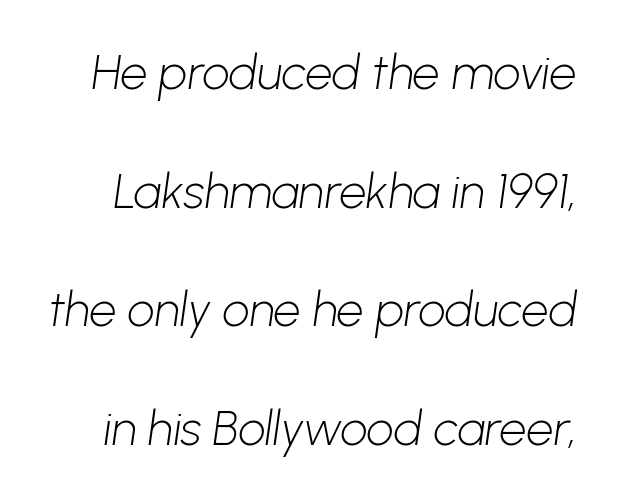
{"serif": "no", "bold": "no", "weight": "light", "width": "normal", "stroke_contrast": "low", "x_height": "medium", "monospaced": "no", "underline": "no", "line_spacing": "loose", "line_spacing_ratio": 2.47, "letter_spacing": "normal", "letter_spacing_em": 0.0, "glyph_px": 48}
